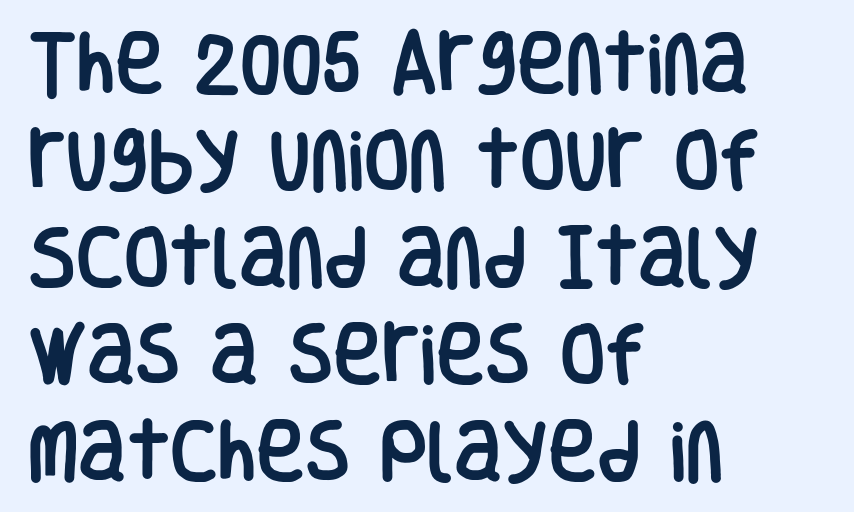
The image shows 66 px condensed sans-serif type, upright; set left-aligned, normal line spacing (1.47x), normal letter spacing, not underlined; low stroke contrast and a large x-height.
